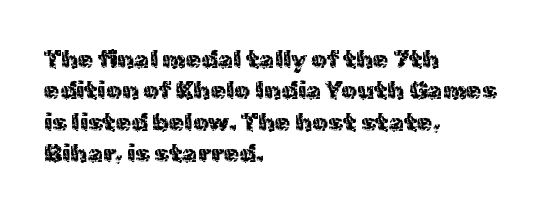
The space directly below the letters is spotless. Whoever set this chose a conventional vertical rhythm. The typesetter chose a ragged-right arrangement here. Posture: straight, roman, zero tilt. Standard letterfit; no display-style spreading of the glyphs.
